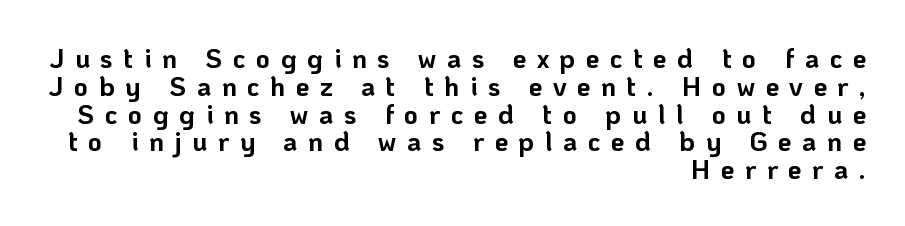
{"italic": "no", "bold": "yes", "underline": "no", "align": "right", "line_spacing": "tight", "line_spacing_ratio": 1.03, "letter_spacing": "wide", "letter_spacing_em": 0.39, "glyph_px": 27}
